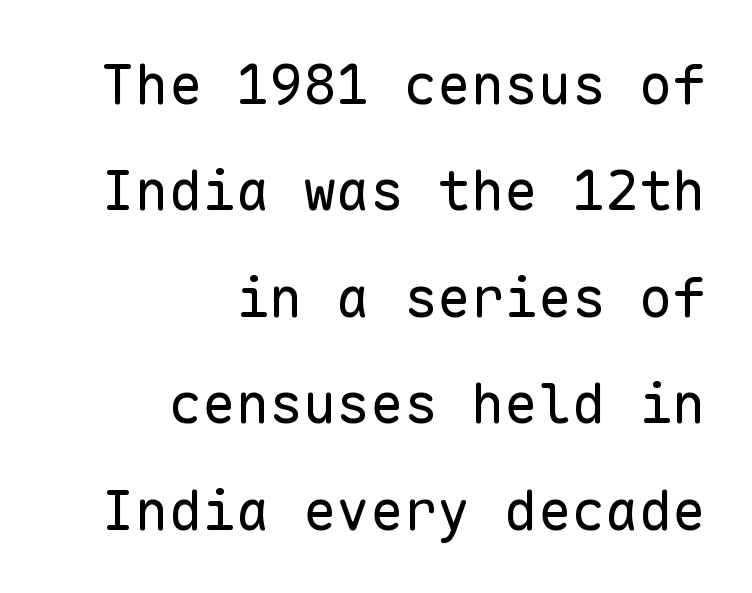
Q: Is the text bold? A: No.
Q: Is the text italic (slanted)? A: No, it is upright.
Q: Is the typeface a serif or a sans-serif typeface? A: Sans-serif.
Q: Is the text underlined? A: No.
Q: How is the paragraph aligned? A: Right-aligned.
Q: Is the spacing between letters normal or unusually wide? A: Normal.
Q: Is the spacing between lines tight, normal or loose? A: Loose.
Q: Width (condensed, normal, or wide)? A: Normal.
Q: Stroke contrast? A: Low.
Q: x-height? A: Medium.
Q: Monospaced? A: Yes.
